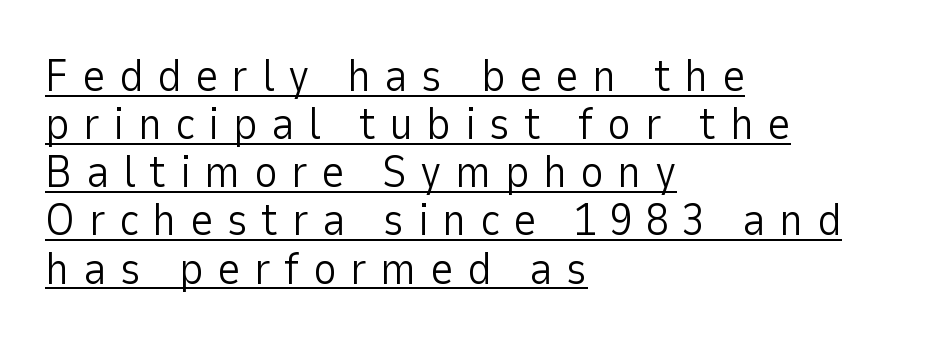
The image shows 45 px light sans-serif type, upright; set left-aligned, tight line spacing (1.07x), unusually wide letter spacing (+0.3 em), underlined; low stroke contrast and a medium x-height.
